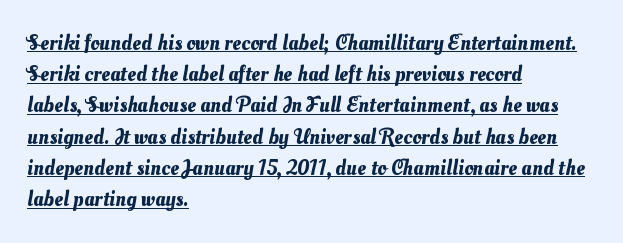
The image shows 22 px text type; set left-aligned, normal line spacing (1.42x), normal letter spacing, underlined.
